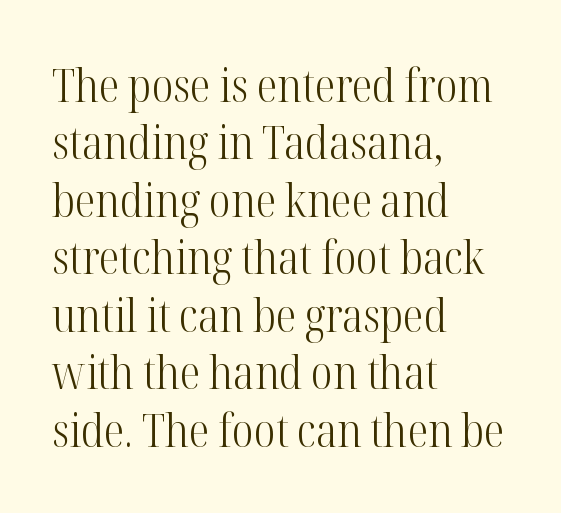
The image shows 46 px light, condensed serif type, upright; set left-aligned, normal line spacing (1.25x), normal letter spacing, not underlined; high stroke contrast and a medium x-height.
